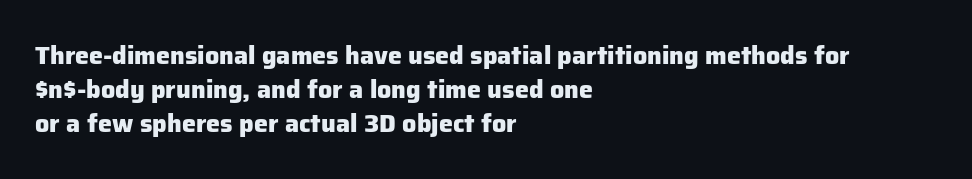
The lines in this sample share a left origin and differ only in where they stop. Summary of vertical rhythm: regular, with standard interline spacing. Italic: no, the glyphs are upright roman. The letterforms sit shoulder to shoulder at normal distance. Set as a true bold cut, around the 700 mark. The baseline area is clear.
